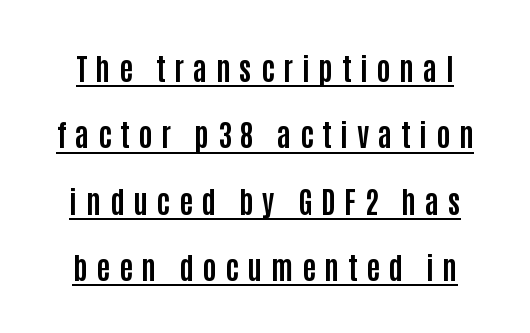
{"serif": "no", "italic": "no", "bold": "yes", "weight": "bold", "width": "condensed", "stroke_contrast": "low", "x_height": "large", "monospaced": "no", "underline": "yes", "line_spacing": "loose", "line_spacing_ratio": 2.21, "letter_spacing": "wide", "letter_spacing_em": 0.29, "glyph_px": 30}
